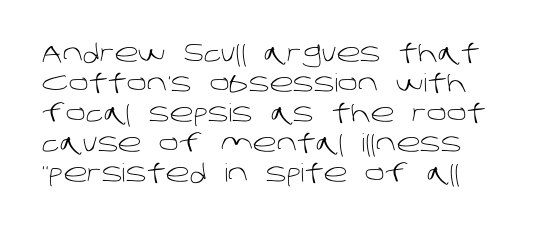
{"bold": "no", "underline": "no", "line_spacing_ratio": 1.2, "letter_spacing": "normal", "letter_spacing_em": 0.0, "glyph_px": 25}
